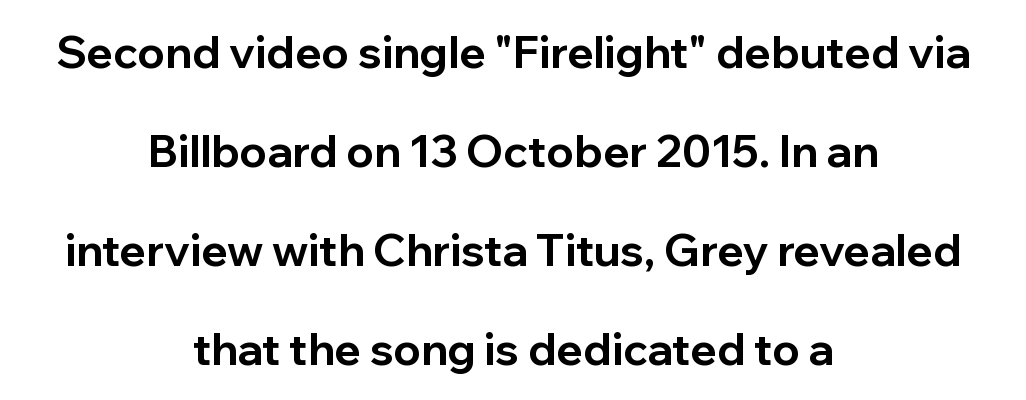
The image shows 44 px bold sans-serif type, upright; set centered, loose line spacing (2.25x), normal letter spacing, not underlined; low stroke contrast and a medium x-height.
